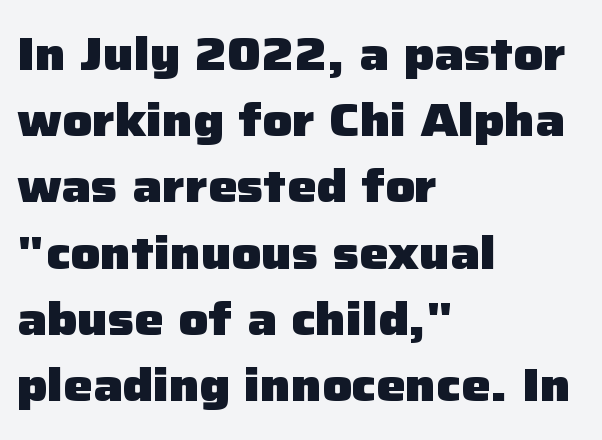
Q: Is the text bold? A: Yes.
Q: Is the text italic (slanted)? A: No, it is upright.
Q: Is the typeface a serif or a sans-serif typeface? A: Sans-serif.
Q: Is the text underlined? A: No.
Q: How is the paragraph aligned? A: Left-aligned.
Q: Is the spacing between letters normal or unusually wide? A: Normal.
Q: Is the spacing between lines tight, normal or loose? A: Normal.
Q: Width (condensed, normal, or wide)? A: Normal.
Q: Stroke contrast? A: Low.
Q: x-height? A: Medium.
Q: Monospaced? A: No.
